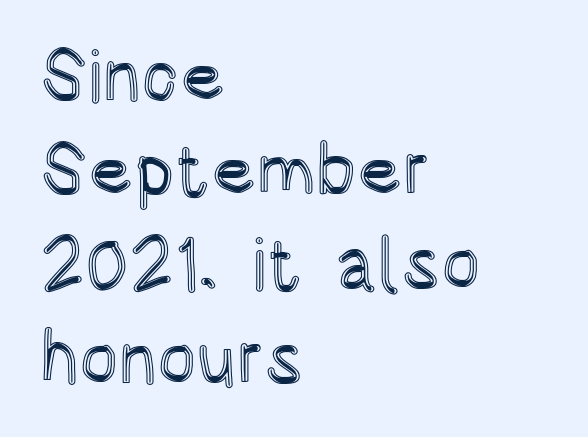
The image shows 73 px condensed type, upright; set left-aligned, normal line spacing (1.29x), normal letter spacing, not underlined; a large x-height.
